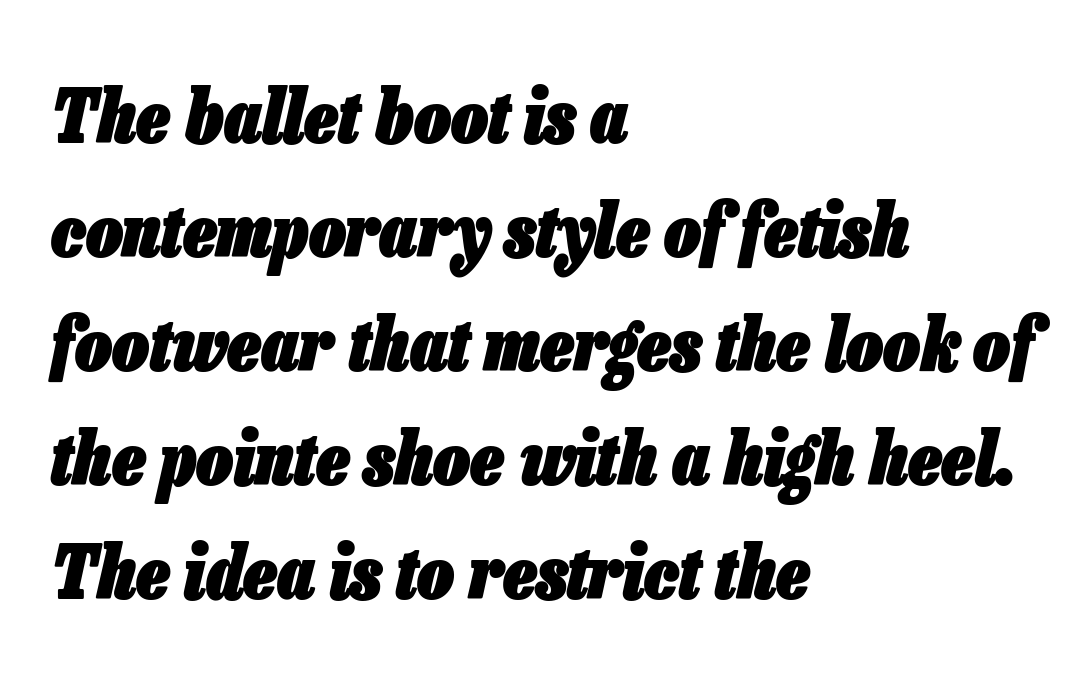
Q: Is the text bold? A: Yes.
Q: Is the text italic (slanted)? A: Yes, it leans right by about 13 degrees.
Q: Is the text underlined? A: No.
Q: How is the paragraph aligned? A: Left-aligned.
Q: Is the spacing between letters normal or unusually wide? A: Normal.
Q: Is the spacing between lines tight, normal or loose? A: Normal.
Q: Width (condensed, normal, or wide)? A: Condensed.
Q: Stroke contrast? A: Low.
Q: x-height? A: Medium.
Q: Monospaced? A: No.
